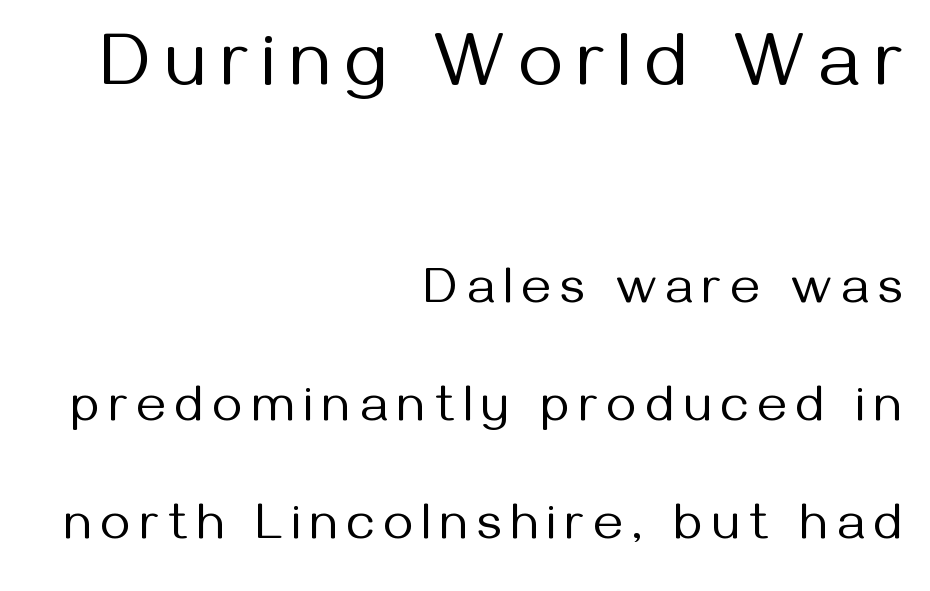
The image shows 76 px regular-weight sans-serif type, upright; set right-aligned, loose line spacing (2.31x), not underlined; the first (top) block is 1.49x larger; medium stroke contrast and a medium x-height.
